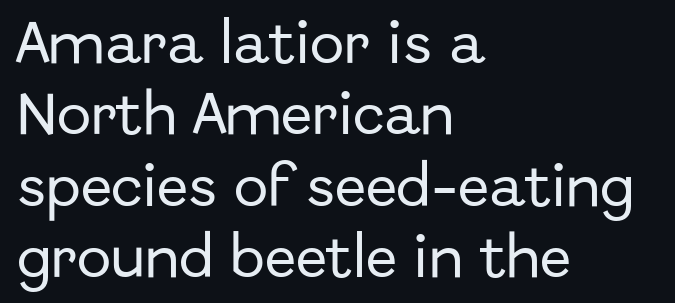
{"serif": "no", "italic": "no", "width": "normal", "stroke_contrast": "low", "x_height": "medium", "monospaced": "no", "underline": "no", "align": "left", "line_spacing": "normal", "line_spacing_ratio": 1.55, "letter_spacing": "normal", "letter_spacing_em": 0.0, "glyph_px": 46}
